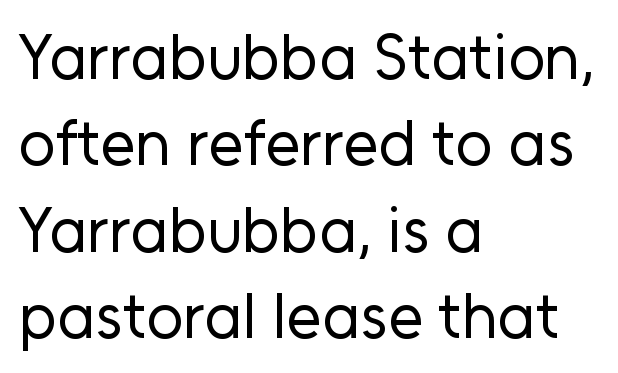
{"serif": "no", "italic": "no", "bold": "no", "weight": "regular", "width": "normal", "stroke_contrast": "low", "x_height": "medium", "monospaced": "no", "underline": "no", "align": "left", "line_spacing": "normal", "line_spacing_ratio": 1.35, "letter_spacing": "normal", "letter_spacing_em": 0.0, "glyph_px": 64}
